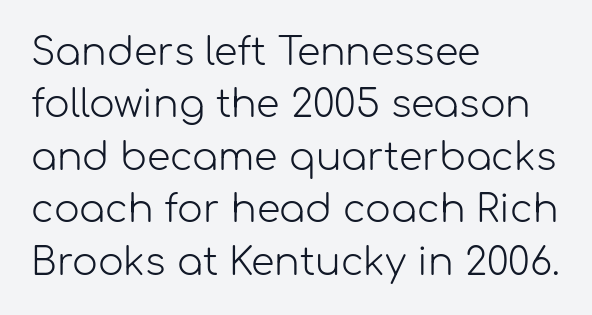
The image shows 38 px light sans-serif type, upright; set left-aligned, normal line spacing (1.38x), normal letter spacing, not underlined; low stroke contrast and a medium x-height.
